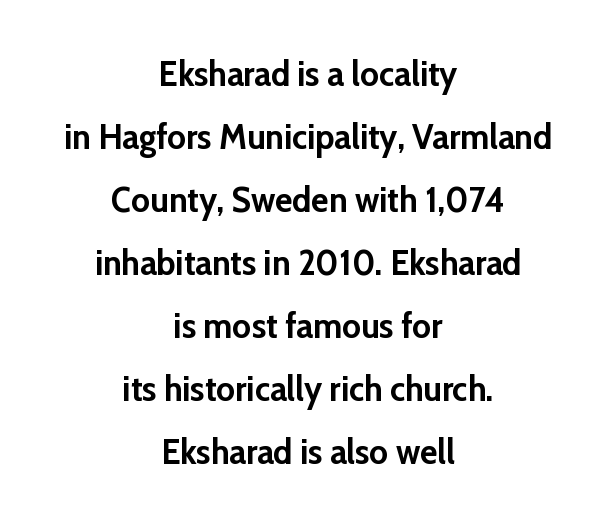
Q: Is the text bold? A: Yes.
Q: Is the text italic (slanted)? A: No, it is upright.
Q: Is the typeface a serif or a sans-serif typeface? A: Sans-serif.
Q: Is the text underlined? A: No.
Q: How is the paragraph aligned? A: Centered.
Q: Is the spacing between letters normal or unusually wide? A: Normal.
Q: Width (condensed, normal, or wide)? A: Normal.
Q: Stroke contrast? A: Low.
Q: x-height? A: Medium.
Q: Monospaced? A: No.
